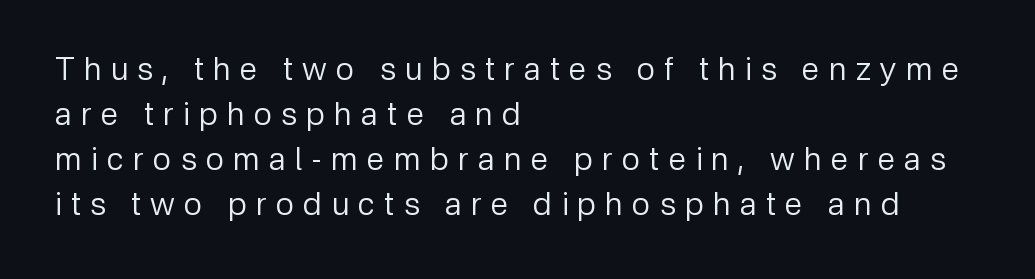
{"serif": "no", "italic": "no", "bold": "no", "weight": "regular", "width": "normal", "stroke_contrast": "low", "x_height": "medium", "monospaced": "no", "underline": "no", "align": "left", "line_spacing": "normal", "line_spacing_ratio": 1.41, "letter_spacing": "wide", "letter_spacing_em": 0.29, "glyph_px": 32}
